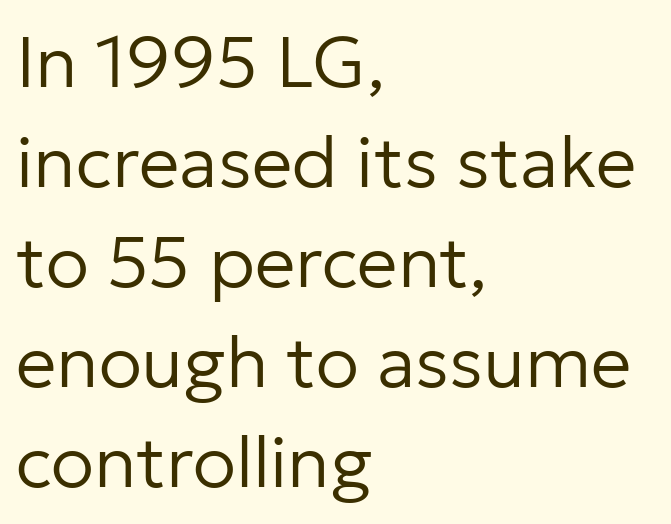
Q: Is the text bold? A: No.
Q: Is the text italic (slanted)? A: No, it is upright.
Q: Is the typeface a serif or a sans-serif typeface? A: Sans-serif.
Q: Is the text underlined? A: No.
Q: How is the paragraph aligned? A: Left-aligned.
Q: Is the spacing between letters normal or unusually wide? A: Normal.
Q: Is the spacing between lines tight, normal or loose? A: Normal.
Q: Width (condensed, normal, or wide)? A: Normal.
Q: Stroke contrast? A: Low.
Q: x-height? A: Medium.
Q: Monospaced? A: No.
